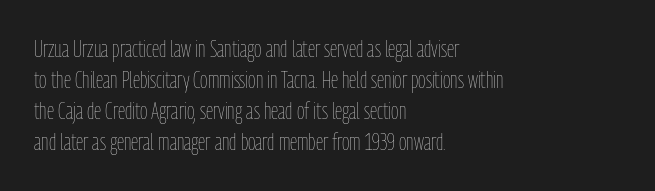
Q: Is the text bold? A: No.
Q: Is the text italic (slanted)? A: No, it is upright.
Q: Is the text underlined? A: No.
Q: How is the paragraph aligned? A: Left-aligned.
Q: Is the spacing between letters normal or unusually wide? A: Normal.
Q: Is the spacing between lines tight, normal or loose? A: Normal.
